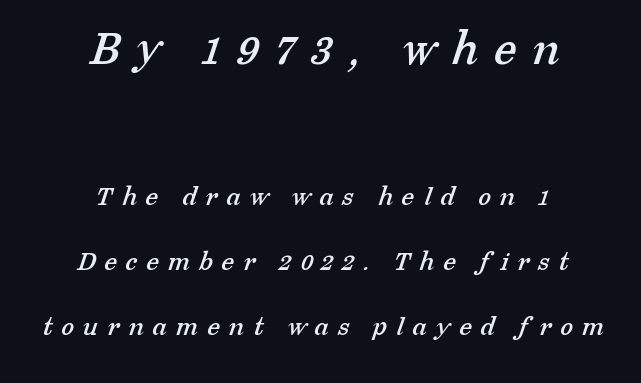
Q: Is the typeface a serif or a sans-serif typeface? A: Serif.
Q: Is the text underlined? A: No.
Q: How is the paragraph aligned? A: Centered.
Q: Is the spacing between letters normal or unusually wide? A: Unusually wide.
Q: Is the spacing between lines tight, normal or loose? A: Loose.
Q: Which block of text is set in a larger size, the first (top) or the second (bottom)? A: The first (top) one.
Q: Width (condensed, normal, or wide)? A: Normal.
Q: Stroke contrast? A: Low.
Q: x-height? A: Medium.
Q: Monospaced? A: No.
